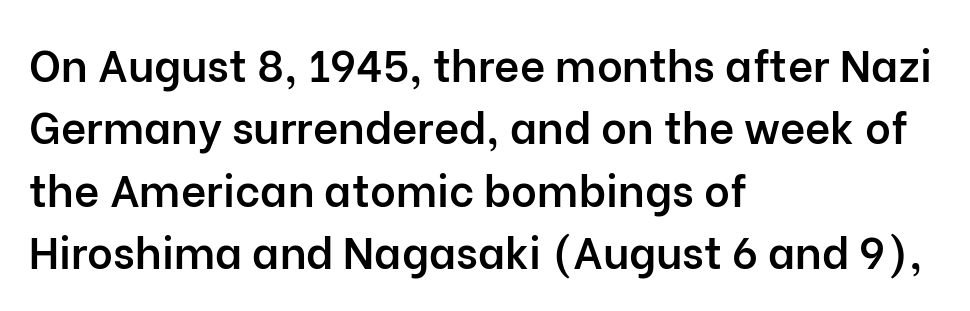
{"serif": "no", "italic": "no", "bold": "semi", "weight": "semibold", "width": "normal", "stroke_contrast": "low", "x_height": "medium", "monospaced": "no", "underline": "no", "align": "left", "line_spacing": "normal", "line_spacing_ratio": 1.42, "letter_spacing": "normal", "letter_spacing_em": 0.0, "glyph_px": 44}
